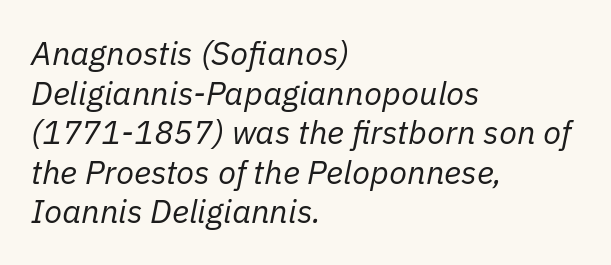
The image shows 33 px regular-weight type, italic (leaning right); set left-aligned, line spacing 1.2x, normal letter spacing, not underlined; low stroke contrast and a medium x-height.
